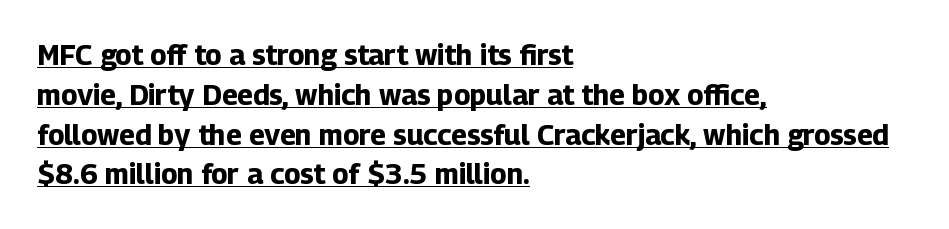
The typography opts for an upright posture over an oblique one. Note: no serifs on the glyphs. Looks like regular typesetting: each glyph gets only the width it needs. The rendering anchors every line to the left-hand side. The face used here has the dense, thick strokes of a bold. Quick note: interline space is typical.
